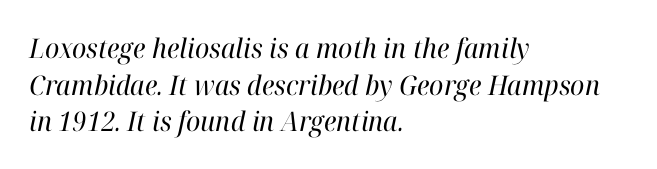
Q: Is the text bold? A: No.
Q: Is the text italic (slanted)? A: Yes, it leans right by about 12 degrees.
Q: Is the text underlined? A: No.
Q: How is the paragraph aligned? A: Left-aligned.
Q: Is the spacing between letters normal or unusually wide? A: Normal.
Q: Is the spacing between lines tight, normal or loose? A: Normal.
